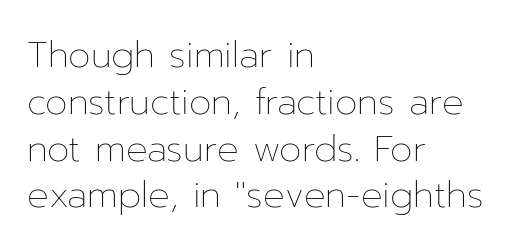
Style check: upright. The face used here is proportionally spaced, like ordinary book or web type. Short and long lines alike share a common starting point at left. This block has exactly the height ordinary leading produces.
